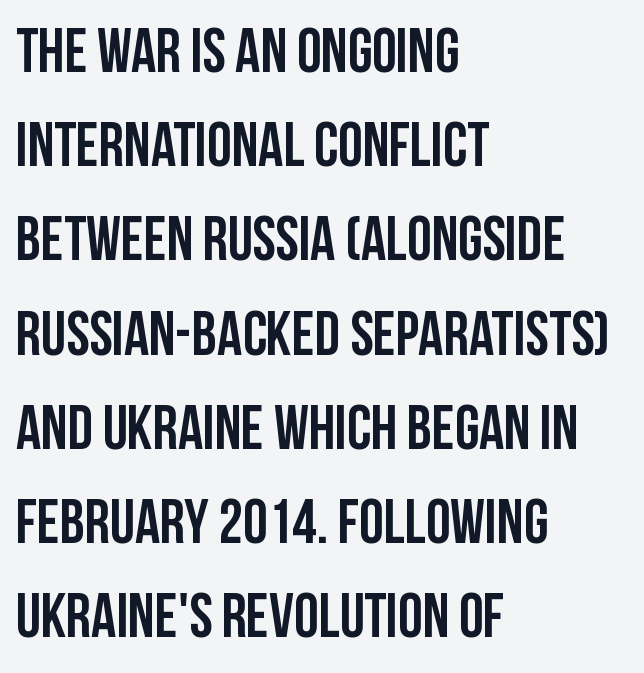
The specimen omits any rule beneath the text block's lines. Is there any slant? The stems are plumb. Looks like regular typesetting: each glyph gets only the width it needs. Is this a sans? Yes — the strokes have no serifs.
